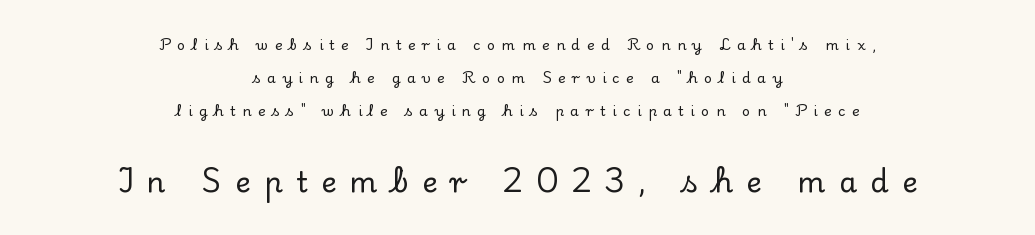
{"serif": "yes", "italic": "no", "width": "normal", "stroke_contrast": "low", "x_height": "small", "monospaced": "no", "underline": "no", "align": "center", "line_spacing": "loose", "line_spacing_ratio": 2.35, "letter_spacing": "wide", "letter_spacing_em": 0.47, "larger_block": "second", "size_ratio": 2.07, "glyph_px": 29}
